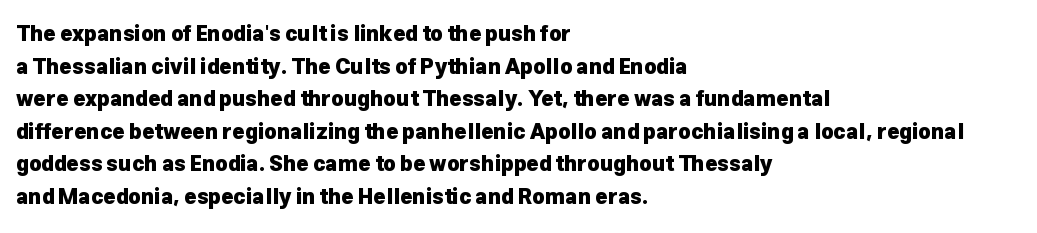
{"italic": "no", "bold": "yes", "underline": "no", "align": "left", "line_spacing": "normal", "line_spacing_ratio": 1.55, "letter_spacing": "normal", "letter_spacing_em": 0.0, "glyph_px": 21}
